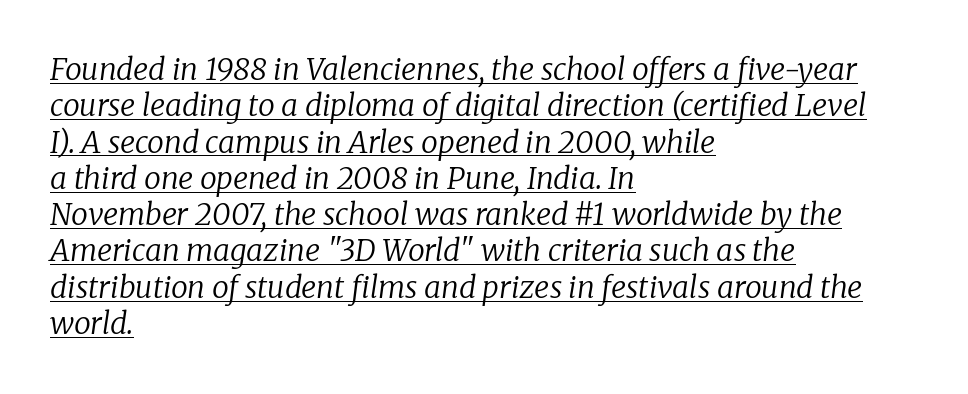
The text carries the slant typical of an italic or oblique font. Note: serifs present on the glyphs. These characters rest on top of a visible drawn line. The letters sit at their default tracking, neither squeezed nor spread.
